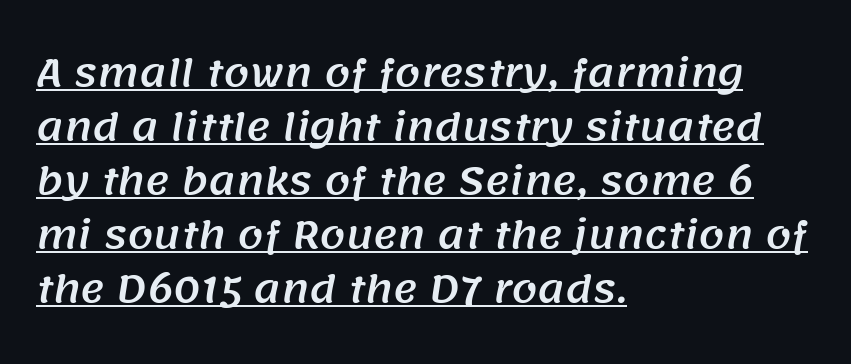
Q: Is the typeface a serif or a sans-serif typeface? A: Sans-serif.
Q: Is the text underlined? A: Yes.
Q: How is the paragraph aligned? A: Left-aligned.
Q: Is the spacing between letters normal or unusually wide? A: Normal.
Q: Is the spacing between lines tight, normal or loose? A: Normal.
Q: Width (condensed, normal, or wide)? A: Normal.
Q: Stroke contrast? A: Medium.
Q: x-height? A: Large.
Q: Monospaced? A: No.
